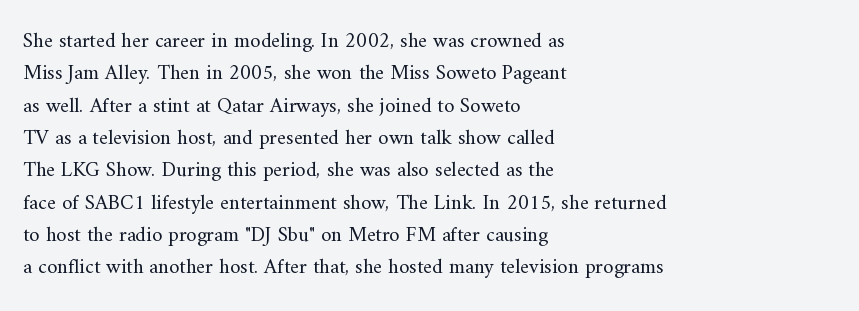
The image shows 21 px text type, upright; set left-aligned, normal line spacing (1.54x), normal letter spacing, not underlined.
